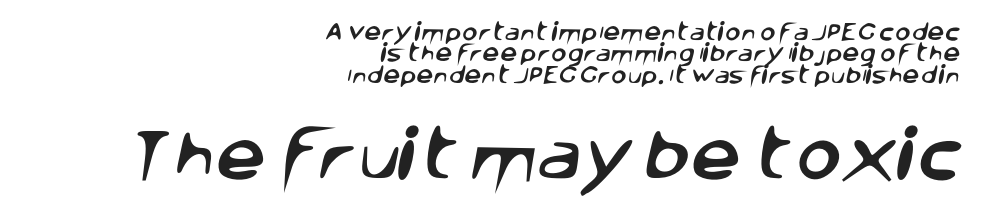
Q: Is the typeface a serif or a sans-serif typeface? A: Sans-serif.
Q: Is the text underlined? A: No.
Q: How is the paragraph aligned? A: Right-aligned.
Q: Is the spacing between letters normal or unusually wide? A: Normal.
Q: Is the spacing between lines tight, normal or loose? A: Tight.
Q: Which block of text is set in a larger size, the first (top) or the second (bottom)? A: The second (bottom) one.
Q: Width (condensed, normal, or wide)? A: Normal.
Q: Stroke contrast? A: Low.
Q: x-height? A: Large.
Q: Monospaced? A: No.
